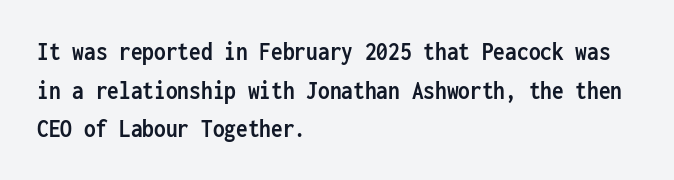
{"italic": "no", "bold": "yes", "underline": "no", "align": "left", "line_spacing": "normal", "line_spacing_ratio": 1.49, "letter_spacing": "normal", "letter_spacing_em": 0.0, "glyph_px": 26}
